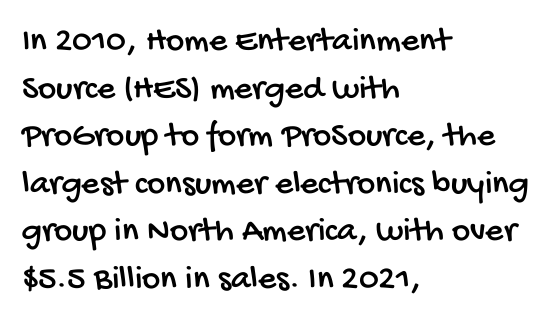
{"serif": "no", "width": "condensed", "stroke_contrast": "low", "x_height": "large", "monospaced": "no", "underline": "no", "align": "left", "line_spacing": "normal", "line_spacing_ratio": 1.36, "letter_spacing": "normal", "letter_spacing_em": 0.0, "glyph_px": 35}
